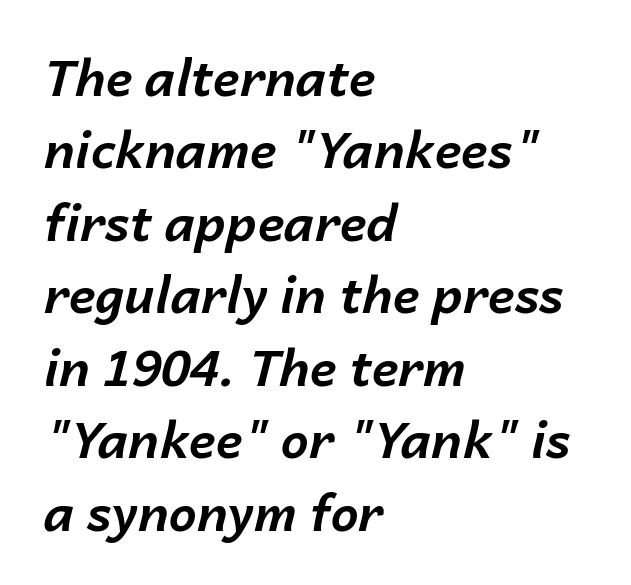
Q: Is the text bold? A: Yes.
Q: Is the text italic (slanted)? A: Yes, it leans right by about 14 degrees.
Q: Is the text underlined? A: No.
Q: How is the paragraph aligned? A: Left-aligned.
Q: Is the spacing between letters normal or unusually wide? A: Normal.
Q: Is the spacing between lines tight, normal or loose? A: Normal.
Q: Width (condensed, normal, or wide)? A: Normal.
Q: Stroke contrast? A: Low.
Q: x-height? A: Medium.
Q: Monospaced? A: No.
